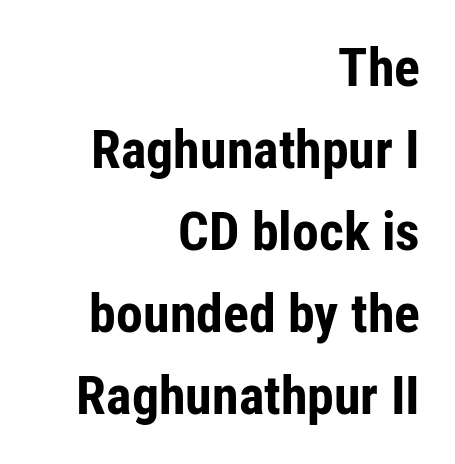
Pretty heavy lettering here — definitely bold. Proportional: the letters do not fall into vertical columns. Short note: letters normally spaced. Letterform terminals end flat and unadorned throughout the passage. Casual observation: everything's shoved over to the right.
